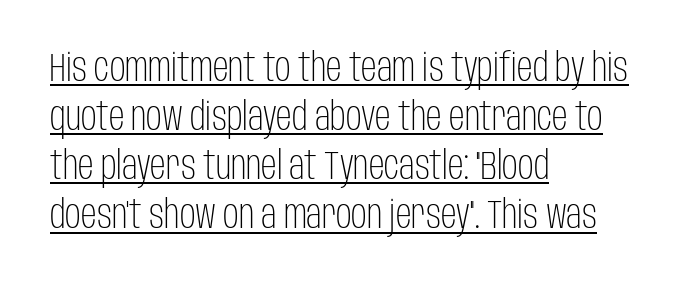
The image shows 39 px light, condensed sans-serif type, upright; set left-aligned, normal line spacing (1.26x), normal letter spacing, underlined; low stroke contrast and a large x-height.
